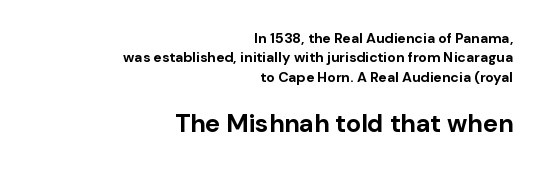
Letters rest on an invisible, unmarked baseline. Tracking here is standard; glyphs follow each other at the usual distance. These lines are set flush right with a ragged left edge. This layout puts the modest block above and the oversized block below.
